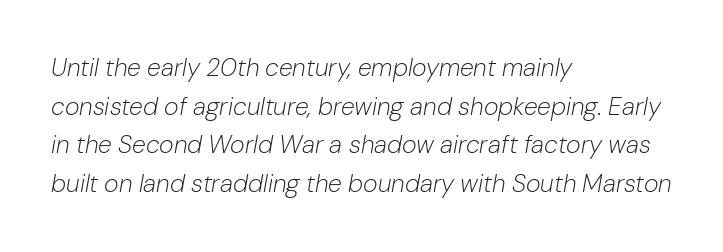
{"italic": "yes", "lean": "right", "slant_degrees": 10, "bold": "no", "underline": "no", "align": "left", "line_spacing": "normal", "line_spacing_ratio": 1.55, "letter_spacing": "normal", "letter_spacing_em": 0.0, "glyph_px": 25}
